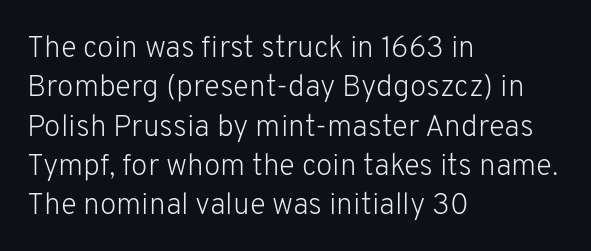
{"serif": "no", "italic": "no", "bold": "no", "weight": "light", "width": "normal", "stroke_contrast": "low", "x_height": "medium", "monospaced": "no", "underline": "no", "align": "left", "line_spacing": "normal", "line_spacing_ratio": 1.31, "letter_spacing": "normal", "letter_spacing_em": 0.0, "glyph_px": 30}
